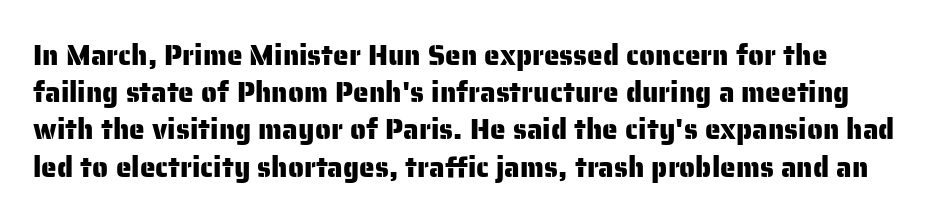
{"serif": "no", "italic": "no", "width": "normal", "stroke_contrast": "low", "x_height": "medium", "monospaced": "no", "underline": "no", "line_spacing": "normal", "line_spacing_ratio": 1.33, "letter_spacing": "normal", "letter_spacing_em": 0.0, "glyph_px": 28}
